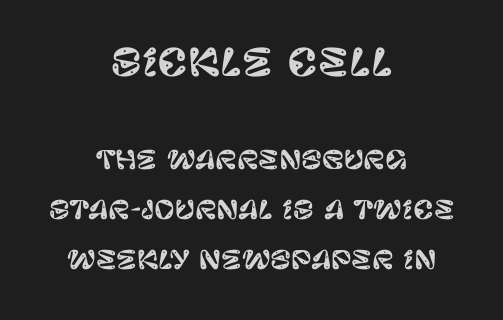
Q: Is the text italic (slanted)? A: Yes.
Q: Is the typeface a serif or a sans-serif typeface? A: Sans-serif.
Q: Is the text underlined? A: No.
Q: How is the paragraph aligned? A: Centered.
Q: Is the spacing between letters normal or unusually wide? A: Normal.
Q: Is the spacing between lines tight, normal or loose? A: Loose.
Q: Which block of text is set in a larger size, the first (top) or the second (bottom)? A: The first (top) one.
Q: Width (condensed, normal, or wide)? A: Normal.
Q: Stroke contrast? A: Low.
Q: x-height? A: Large.
Q: Monospaced? A: No.
